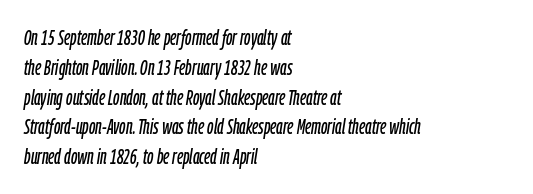
The image shows 21 px text type, italic (leaning right); set left-aligned, normal line spacing (1.42x), normal letter spacing, not underlined.
